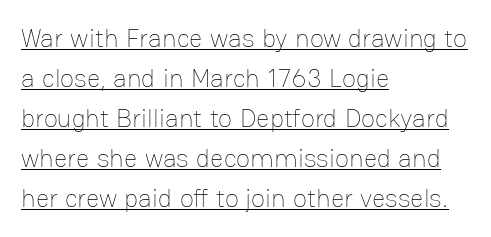
Left-aligned paragraph, ragged on the right. Beneath each row of characters lies a ruled line. In terms of letterspacing, this is plain default setting. Quick note: not italic, upright. Bold? No — there's no thickening of the strokes.
